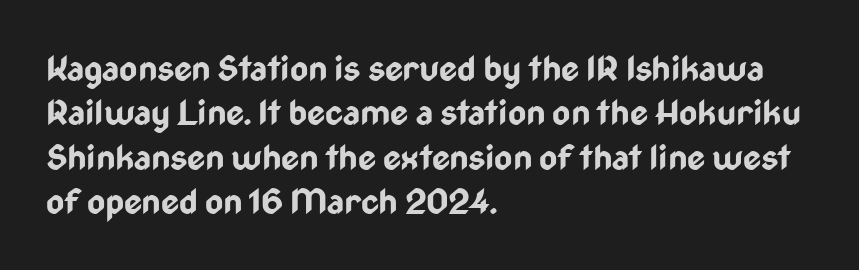
Q: Is the text bold? A: Yes.
Q: Is the text italic (slanted)? A: No, it is upright.
Q: Is the typeface a serif or a sans-serif typeface? A: Sans-serif.
Q: Is the text underlined? A: No.
Q: How is the paragraph aligned? A: Left-aligned.
Q: Is the spacing between letters normal or unusually wide? A: Normal.
Q: Is the spacing between lines tight, normal or loose? A: Normal.
Q: Width (condensed, normal, or wide)? A: Condensed.
Q: Stroke contrast? A: Low.
Q: x-height? A: Medium.
Q: Monospaced? A: No.
